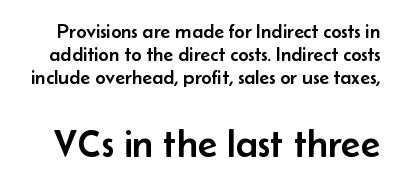
Q: Is the text italic (slanted)? A: No, it is upright.
Q: Is the typeface a serif or a sans-serif typeface? A: Sans-serif.
Q: Is the text underlined? A: No.
Q: Is the spacing between letters normal or unusually wide? A: Normal.
Q: Is the spacing between lines tight, normal or loose? A: Tight.
Q: Which block of text is set in a larger size, the first (top) or the second (bottom)? A: The second (bottom) one.
Q: Width (condensed, normal, or wide)? A: Normal.
Q: Stroke contrast? A: Low.
Q: x-height? A: Small.
Q: Monospaced? A: No.
